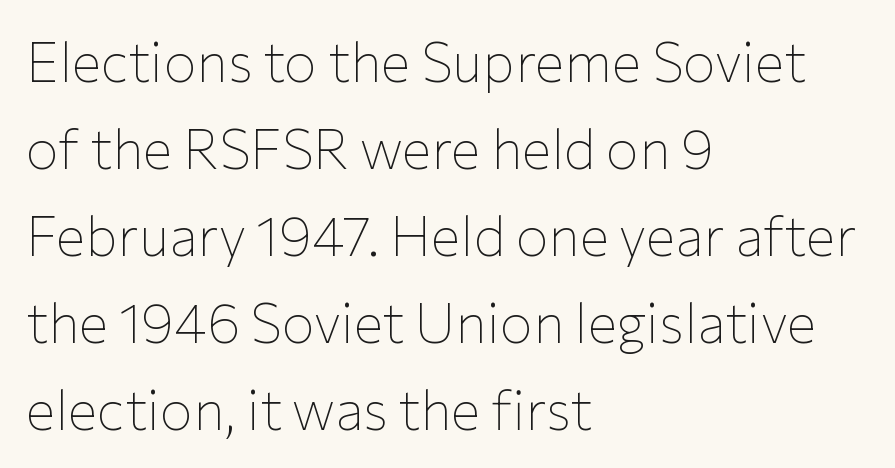
Q: Is the text bold? A: No.
Q: Is the text italic (slanted)? A: No, it is upright.
Q: Is the typeface a serif or a sans-serif typeface? A: Sans-serif.
Q: Is the text underlined? A: No.
Q: How is the paragraph aligned? A: Left-aligned.
Q: Is the spacing between letters normal or unusually wide? A: Normal.
Q: Is the spacing between lines tight, normal or loose? A: Normal.
Q: Width (condensed, normal, or wide)? A: Normal.
Q: Stroke contrast? A: Low.
Q: x-height? A: Medium.
Q: Monospaced? A: No.
